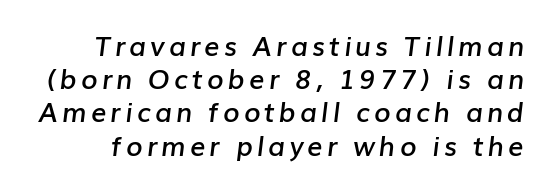
Q: Is the text bold? A: Semi-bold.
Q: Is the text italic (slanted)? A: Yes, it leans right by about 7 degrees.
Q: Is the text underlined? A: No.
